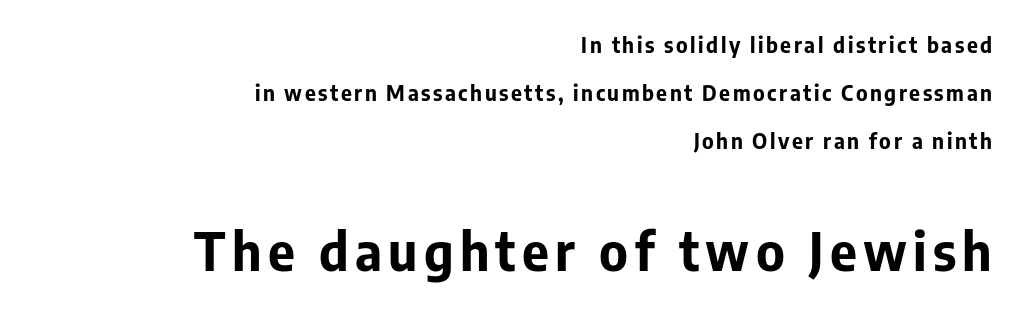
{"serif": "no", "italic": "no", "bold": "yes", "weight": "bold", "width": "normal", "stroke_contrast": "low", "x_height": "medium", "monospaced": "no", "underline": "no", "align": "right", "line_spacing": "loose", "line_spacing_ratio": 2.29, "larger_block": "second", "size_ratio": 2.48, "glyph_px": 52}
